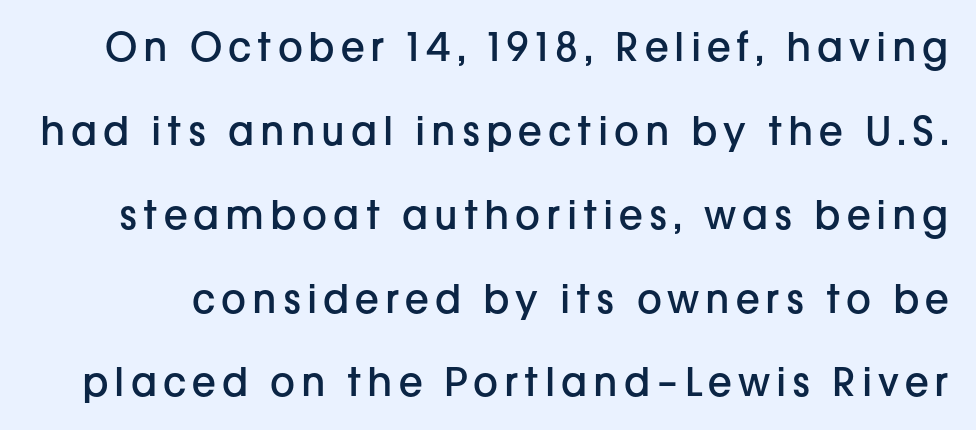
Serifs: no, the terminals of the letterforms are clean. Each row of text sits above clean, open space. On the weight axis this lands at semibold, roughly 600. The space between consecutive lines is lavish. If you drew a line through each stem, it would be perfectly vertical. Note the varied advance widths — an 'i' is clearly narrower than an 'm'.
